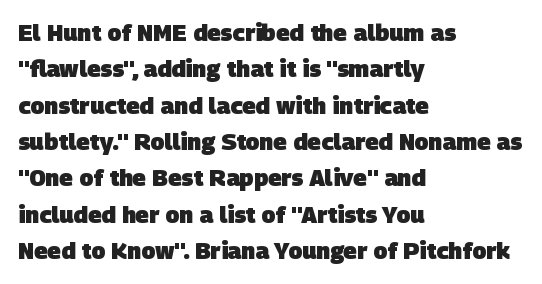
Q: Is the text bold? A: Yes.
Q: Is the text underlined? A: No.
Q: How is the paragraph aligned? A: Left-aligned.
Q: Is the spacing between letters normal or unusually wide? A: Normal.
Q: Is the spacing between lines tight, normal or loose? A: Normal.
